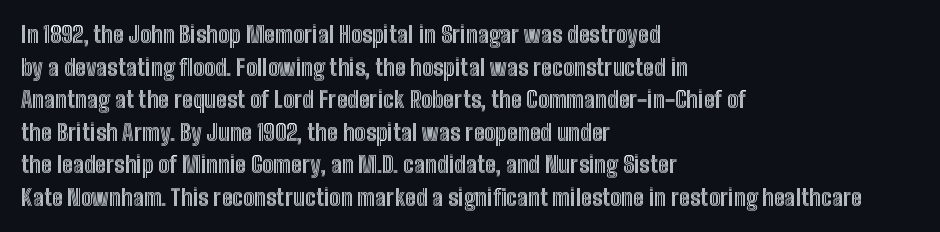
The string is rendered with underlining switched off. Successive baselines arrive at the customary interval. The paragraph shown leans on its left margin. Do the letters lean? They stand straight. The passage shown has conventional tracking throughout.
